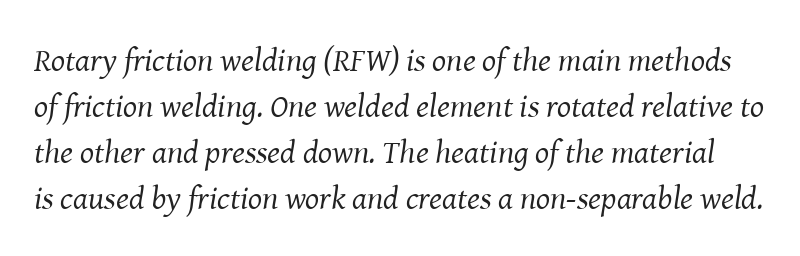
The zone under the glyphs is completely vacant. Italic? Definitely — the glyphs are oblique. The line texture is even and compact thanks to regular tracking. Here the designer chose a conventional face with non-uniform glyph widths.
